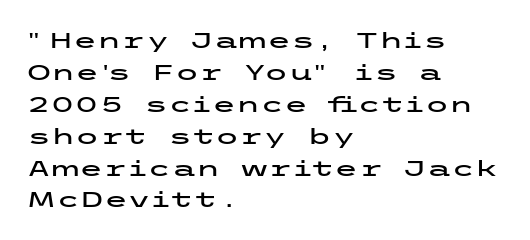
The image shows 22 px text type, upright; set left-aligned, normal line spacing (1.45x), normal letter spacing, not underlined.
